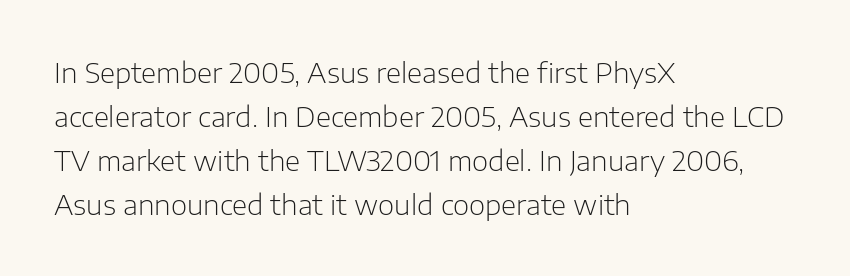
Q: Is the text bold? A: No.
Q: Is the text italic (slanted)? A: No, it is upright.
Q: Is the typeface a serif or a sans-serif typeface? A: Sans-serif.
Q: Is the text underlined? A: No.
Q: How is the paragraph aligned? A: Left-aligned.
Q: Is the spacing between letters normal or unusually wide? A: Normal.
Q: Is the spacing between lines tight, normal or loose? A: Normal.
Q: Width (condensed, normal, or wide)? A: Normal.
Q: Stroke contrast? A: Low.
Q: x-height? A: Medium.
Q: Monospaced? A: No.
